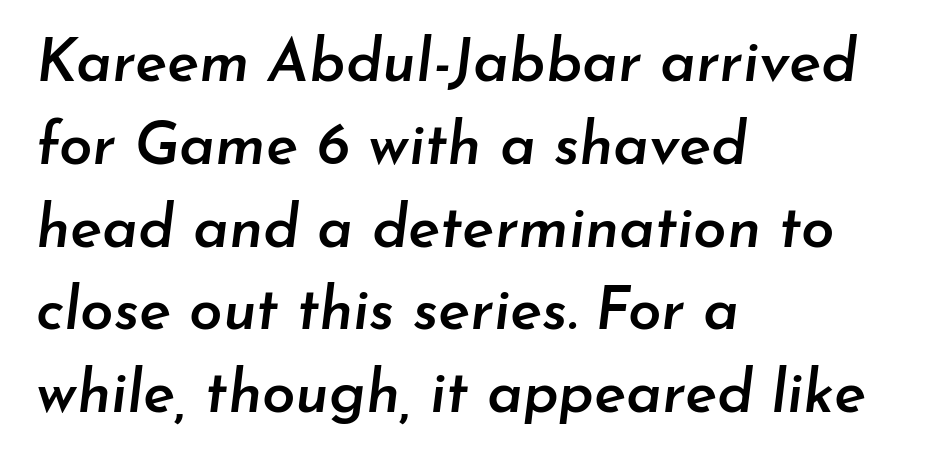
Plain, unruled lines of type. The rag falls on the right side of this text block. It's the slanting kind of type. One glance says typical: line gaps are just what's usual. In terms of letterspacing, this is plain default setting.
